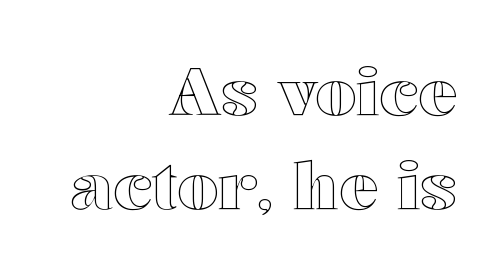
Q: Is the text italic (slanted)? A: No, it is upright.
Q: Is the text underlined? A: No.
Q: How is the paragraph aligned? A: Right-aligned.
Q: Is the spacing between letters normal or unusually wide? A: Normal.
Q: Is the spacing between lines tight, normal or loose? A: Normal.
Q: Width (condensed, normal, or wide)? A: Wide.
Q: x-height? A: Medium.
Q: Monospaced? A: No.
